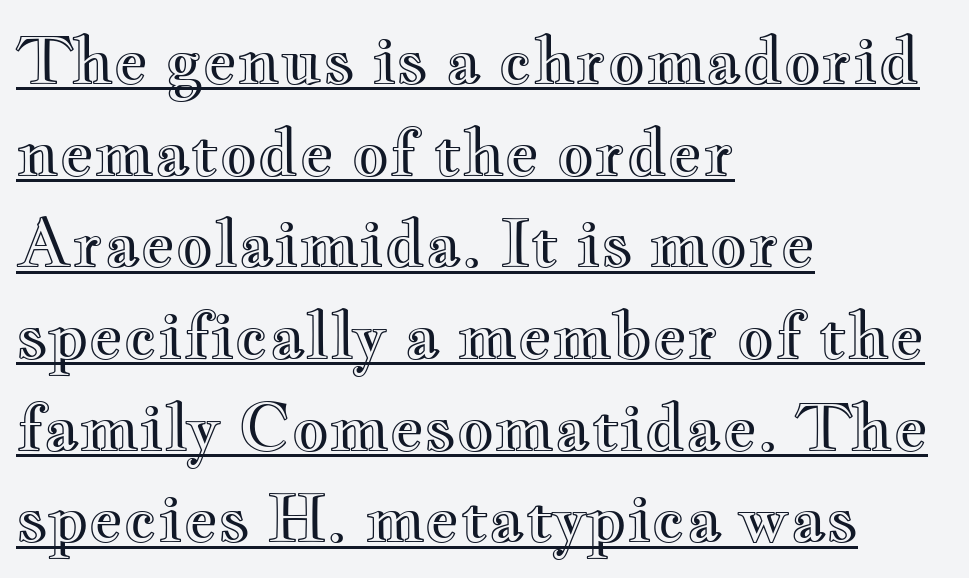
{"italic": "no", "width": "wide", "x_height": "small", "monospaced": "no", "underline": "yes", "align": "left", "line_spacing": "normal", "line_spacing_ratio": 1.41, "letter_spacing": "normal", "letter_spacing_em": 0.0, "glyph_px": 65}
